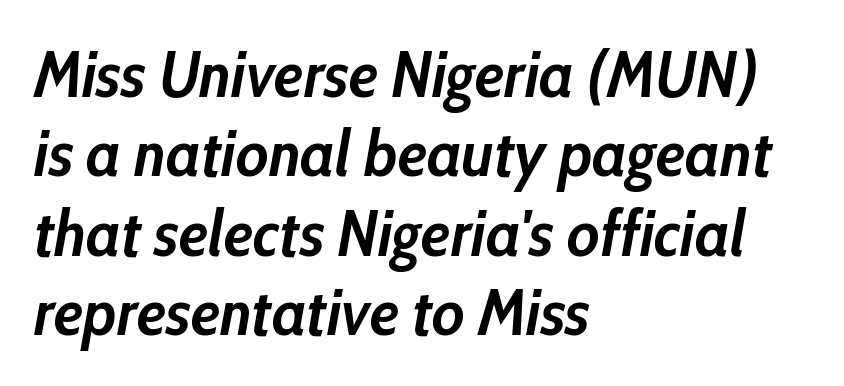
{"italic": "yes", "lean": "right", "slant_degrees": 10, "bold": "yes", "weight": "semibold", "width": "condensed", "stroke_contrast": "low", "x_height": "medium", "monospaced": "no", "underline": "no", "align": "left", "line_spacing_ratio": 1.22, "letter_spacing": "normal", "letter_spacing_em": 0.0, "glyph_px": 65}
